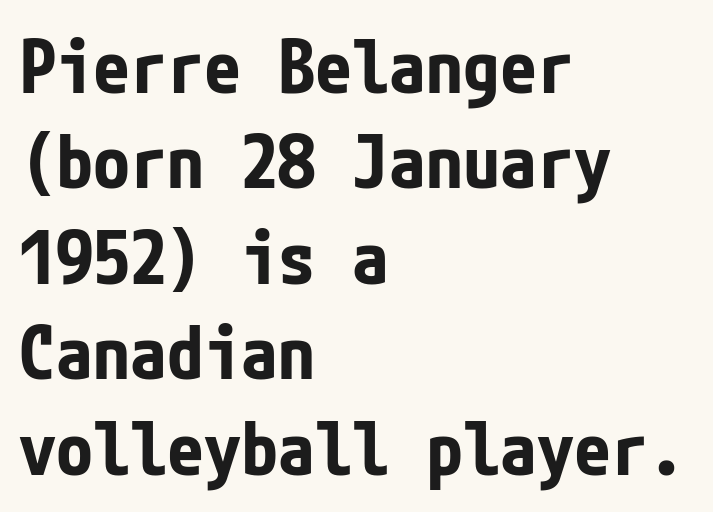
The image shows 74 px bold, condensed sans-serif type, upright; set left-aligned, normal line spacing (1.29x), normal letter spacing, not underlined; low stroke contrast and a medium x-height.
